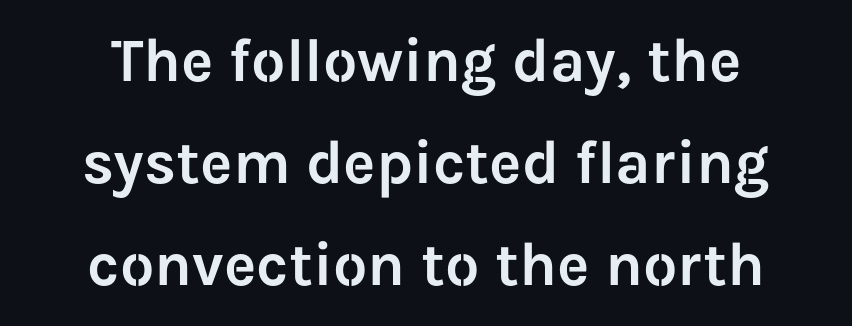
The image shows 61 px sans-serif type, upright; set centered, normal line spacing (1.67x), normal letter spacing, not underlined; low stroke contrast and a medium x-height.
